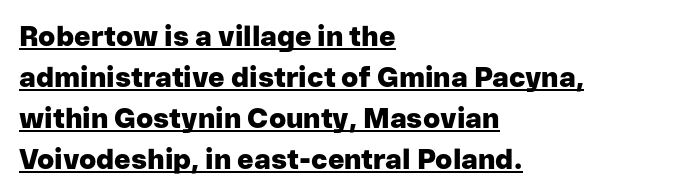
{"serif": "no", "italic": "no", "bold": "yes", "weight": "heavy", "width": "normal", "stroke_contrast": "low", "x_height": "medium", "monospaced": "no", "underline": "yes", "align": "left", "line_spacing": "normal", "line_spacing_ratio": 1.47, "letter_spacing": "normal", "letter_spacing_em": 0.0, "glyph_px": 28}
